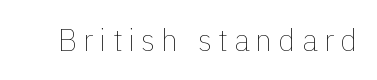
The letterforms stand isolated, each surrounded by extra space. Descenders hang freely into open space. The lettering stays uniformly vertical, giving the passage a roman look. Unbolded letterforms with no extra heft. Think of a printed novel: that variable character pitch is what you see here.
